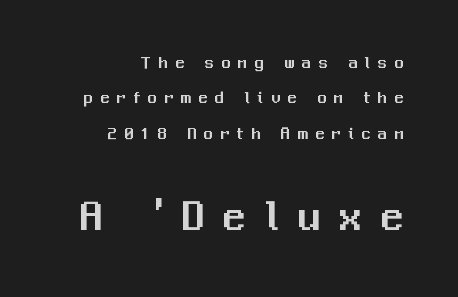
Display-style spreading of the glyphs; the letterfit is very open. This sample has the flowing, uneven cadence of proportional lettering. Caption: multi-line text, flush right, ragged left. When letters stand straight like this, we call the style roman or upright.
